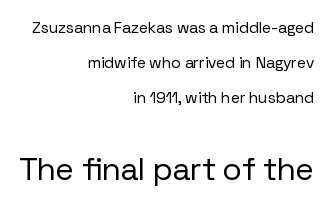
Right-aligned paragraph, ragged on the left. Stems here are at most as thick as an everyday book face. You could call the tracking neutral — neither tight nor loose. The vertical gap from one line to the next is large.
